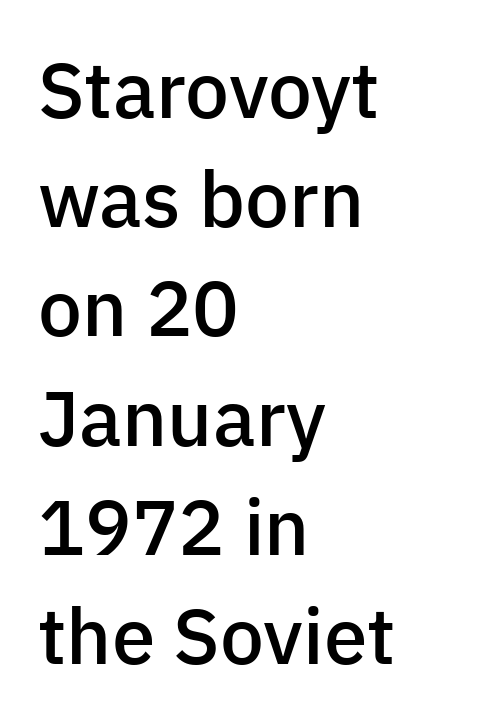
Q: Is the text bold? A: Semi-bold.
Q: Is the text italic (slanted)? A: No, it is upright.
Q: Is the typeface a serif or a sans-serif typeface? A: Sans-serif.
Q: Is the text underlined? A: No.
Q: How is the paragraph aligned? A: Left-aligned.
Q: Is the spacing between letters normal or unusually wide? A: Normal.
Q: Is the spacing between lines tight, normal or loose? A: Normal.
Q: Width (condensed, normal, or wide)? A: Normal.
Q: Stroke contrast? A: Low.
Q: x-height? A: Medium.
Q: Monospaced? A: No.
